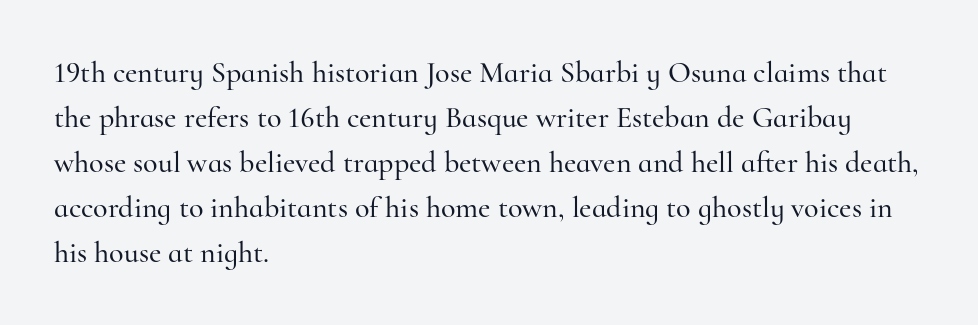
{"serif": "yes", "italic": "no", "width": "normal", "stroke_contrast": "high", "x_height": "small", "monospaced": "no", "underline": "no", "align": "left", "line_spacing": "normal", "line_spacing_ratio": 1.5, "letter_spacing": "normal", "letter_spacing_em": 0.0, "glyph_px": 30}
